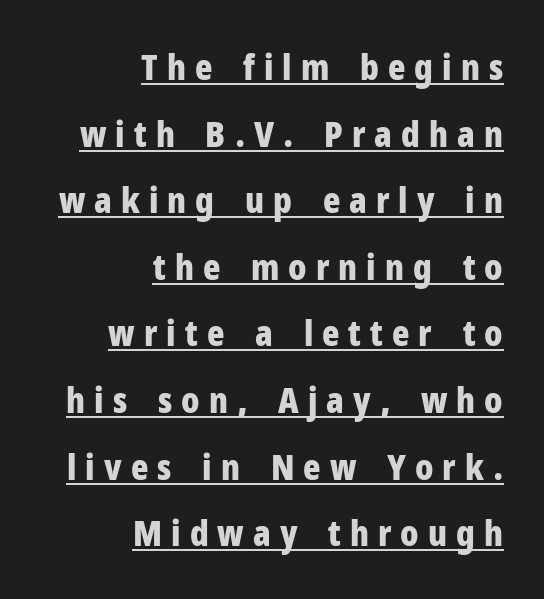
Are there feet on the stems? There aren't — it's a sans. In designer terms, the underline attribute is active on this setting. Varying glyph widths throughout — classic text-font behaviour. Emphasis by weight is at full strength: bold. The rendering inserts visible extra space after every character.
